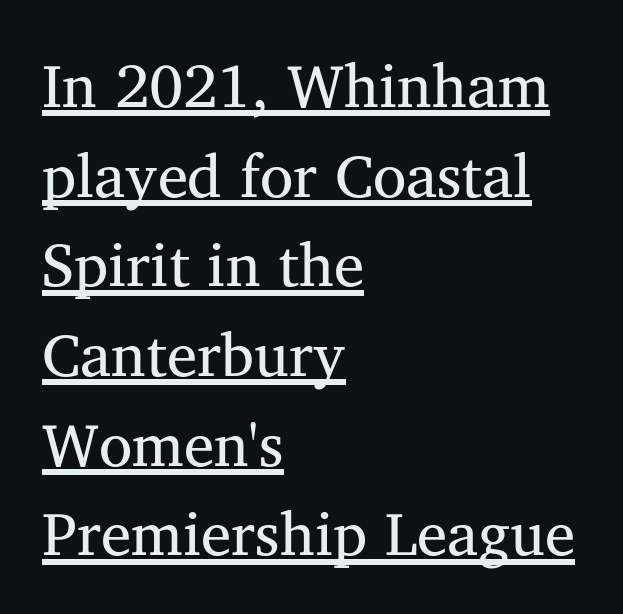
Q: Is the text bold? A: No.
Q: Is the text italic (slanted)? A: No, it is upright.
Q: Is the typeface a serif or a sans-serif typeface? A: Serif.
Q: Is the text underlined? A: Yes.
Q: How is the paragraph aligned? A: Left-aligned.
Q: Is the spacing between letters normal or unusually wide? A: Normal.
Q: Is the spacing between lines tight, normal or loose? A: Normal.
Q: Width (condensed, normal, or wide)? A: Normal.
Q: Stroke contrast? A: Medium.
Q: x-height? A: Medium.
Q: Monospaced? A: No.
